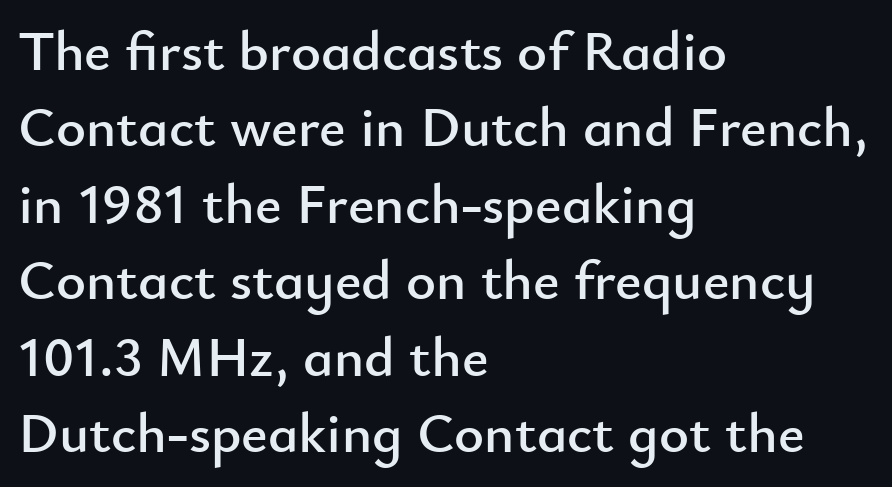
The image shows 57 px sans-serif type, upright; set left-aligned, normal line spacing (1.34x), normal letter spacing, not underlined; low stroke contrast and a small x-height.
